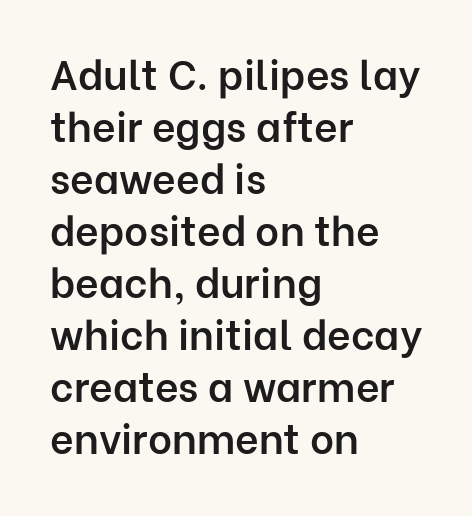
{"serif": "no", "italic": "no", "bold": "semi", "weight": "semibold", "width": "normal", "stroke_contrast": "low", "x_height": "medium", "monospaced": "no", "underline": "no", "align": "left", "line_spacing": "normal", "line_spacing_ratio": 1.27, "letter_spacing": "normal", "letter_spacing_em": 0.0, "glyph_px": 41}
